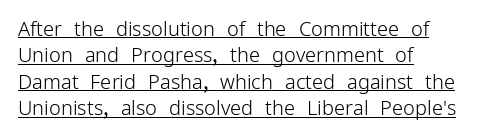
{"italic": "no", "bold": "no", "underline": "yes", "align": "left", "line_spacing": "normal", "line_spacing_ratio": 1.32, "letter_spacing": "normal", "letter_spacing_em": 0.0, "glyph_px": 20}
